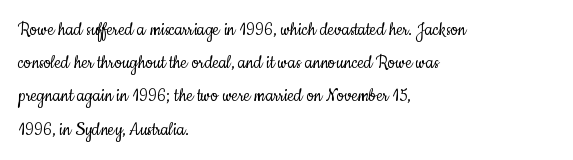
The face looks like a standard text weight, possibly lighter. Short and long lines alike share a common starting point at left. Vertically, the passage feels balanced, rows spaced as you'd expect. A bare baseline throughout the passage. Here the glyphs are tracked normally, forming tight word shapes.
